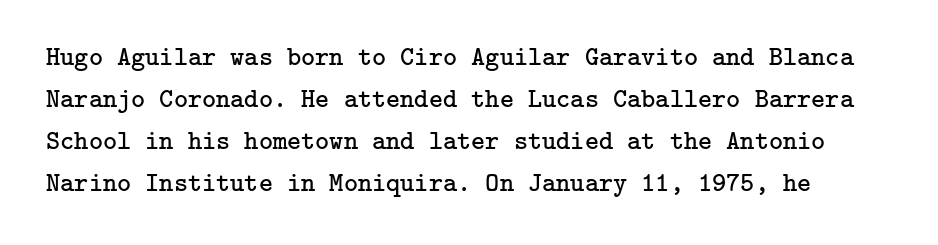
Q: Is the text bold? A: No.
Q: Is the text italic (slanted)? A: No, it is upright.
Q: Is the text underlined? A: No.
Q: Is the spacing between letters normal or unusually wide? A: Normal.
Q: Is the spacing between lines tight, normal or loose? A: Normal.
